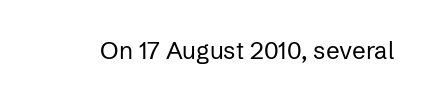
The image shows 24 px text type, upright; set normal letter spacing, not underlined.
